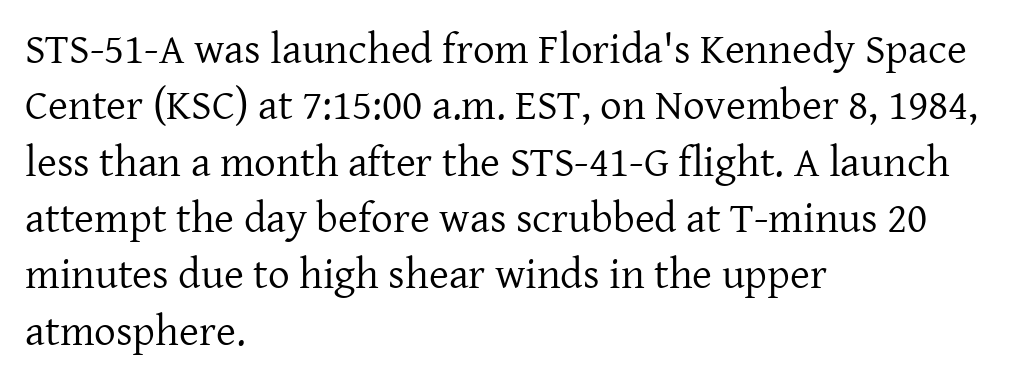
The designer left line spacing at the default. Observe the serifs anchoring each vertical stroke in this sample. These lines are rendered in a variable-pitch font. The paragraph shown leans on its left margin. Counters stay open thanks to moderate or lighter strokes.
